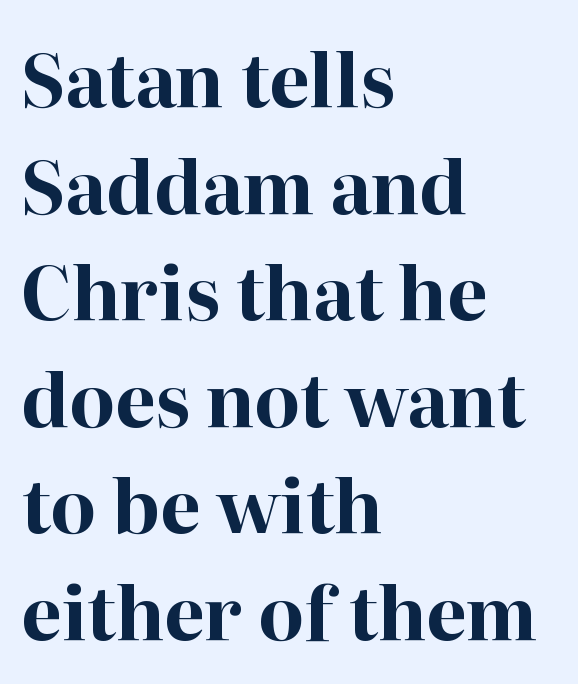
{"serif": "yes", "italic": "no", "bold": "yes", "weight": "bold", "width": "normal", "stroke_contrast": "high", "x_height": "medium", "monospaced": "no", "underline": "no", "align": "left", "line_spacing": "normal", "line_spacing_ratio": 1.46, "letter_spacing": "normal", "letter_spacing_em": 0.0, "glyph_px": 73}
